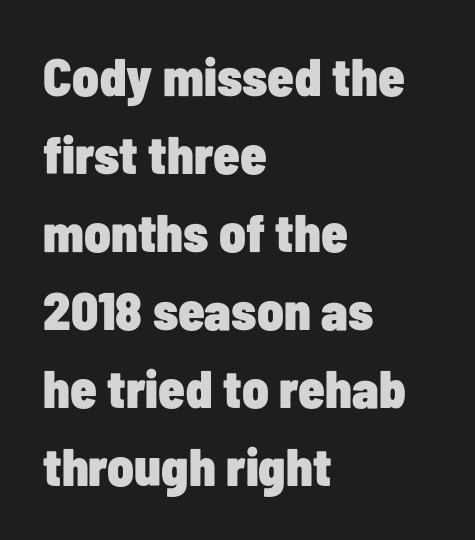
{"serif": "no", "italic": "no", "bold": "yes", "weight": "heavy", "width": "condensed", "stroke_contrast": "low", "x_height": "medium", "monospaced": "no", "underline": "no", "align": "left", "line_spacing": "normal", "line_spacing_ratio": 1.47, "letter_spacing": "normal", "letter_spacing_em": 0.0, "glyph_px": 53}
